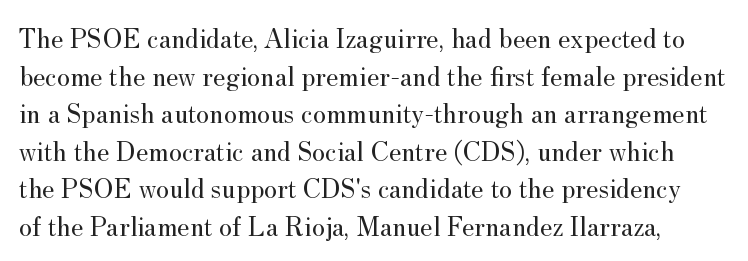
{"serif": "yes", "italic": "no", "bold": "no", "weight": "regular", "width": "normal", "stroke_contrast": "medium", "x_height": "small", "monospaced": "no", "underline": "no", "line_spacing": "normal", "line_spacing_ratio": 1.34, "letter_spacing": "normal", "letter_spacing_em": 0.0, "glyph_px": 28}
